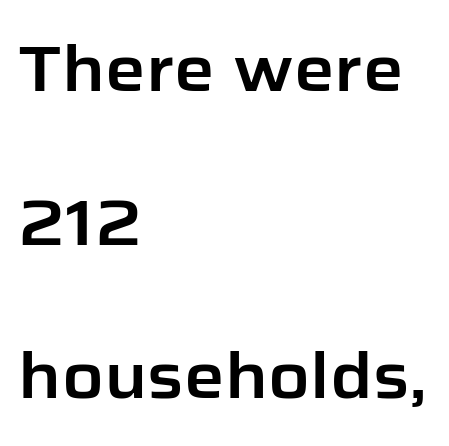
The image shows 64 px sans-serif type, upright; set left-aligned, loose line spacing (2.4x), normal letter spacing, not underlined; low stroke contrast and a medium x-height.
